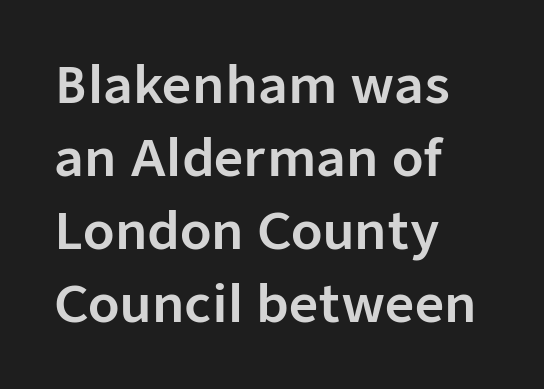
{"serif": "no", "italic": "no", "width": "normal", "stroke_contrast": "low", "x_height": "medium", "monospaced": "no", "underline": "no", "align": "left", "line_spacing": "normal", "line_spacing_ratio": 1.43, "letter_spacing": "normal", "letter_spacing_em": 0.0, "glyph_px": 51}
